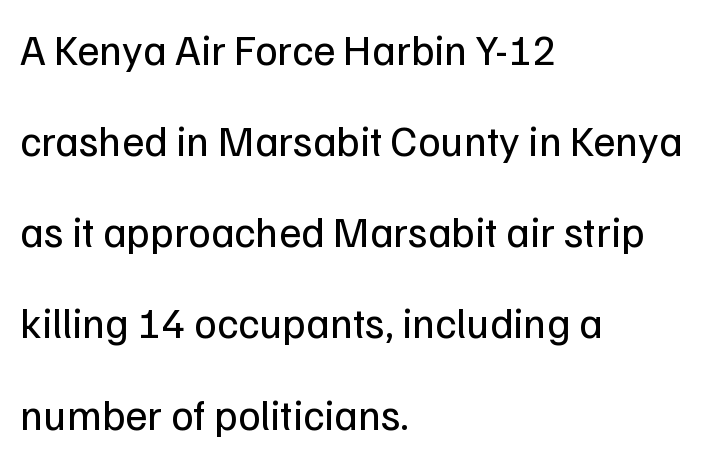
{"serif": "no", "italic": "no", "bold": "no", "weight": "regular", "width": "normal", "stroke_contrast": "low", "x_height": "medium", "monospaced": "no", "underline": "no", "align": "left", "line_spacing": "loose", "line_spacing_ratio": 2.12, "letter_spacing": "normal", "letter_spacing_em": 0.0, "glyph_px": 43}
